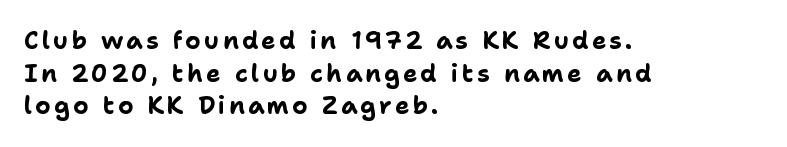
{"italic": "no", "bold": "yes", "underline": "no", "align": "left", "line_spacing": "normal", "line_spacing_ratio": 1.36, "glyph_px": 24}
